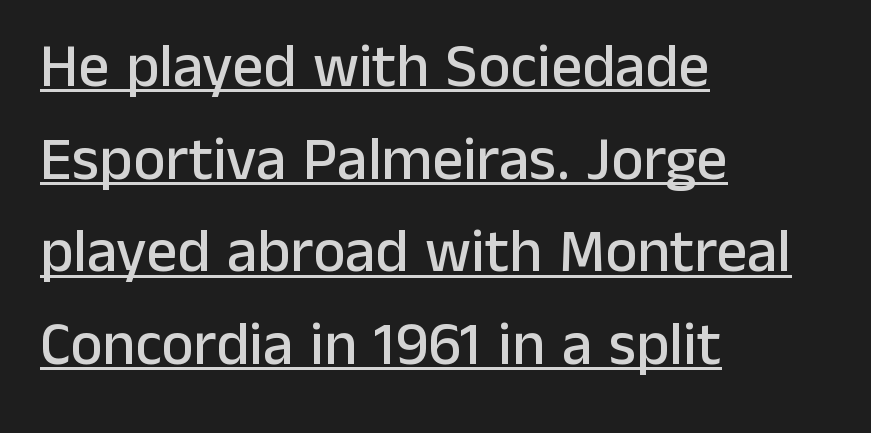
Q: Is the text italic (slanted)? A: No, it is upright.
Q: Is the typeface a serif or a sans-serif typeface? A: Sans-serif.
Q: Is the text underlined? A: Yes.
Q: How is the paragraph aligned? A: Left-aligned.
Q: Is the spacing between letters normal or unusually wide? A: Normal.
Q: Is the spacing between lines tight, normal or loose? A: Normal.
Q: Width (condensed, normal, or wide)? A: Normal.
Q: Stroke contrast? A: Low.
Q: x-height? A: Medium.
Q: Monospaced? A: No.
